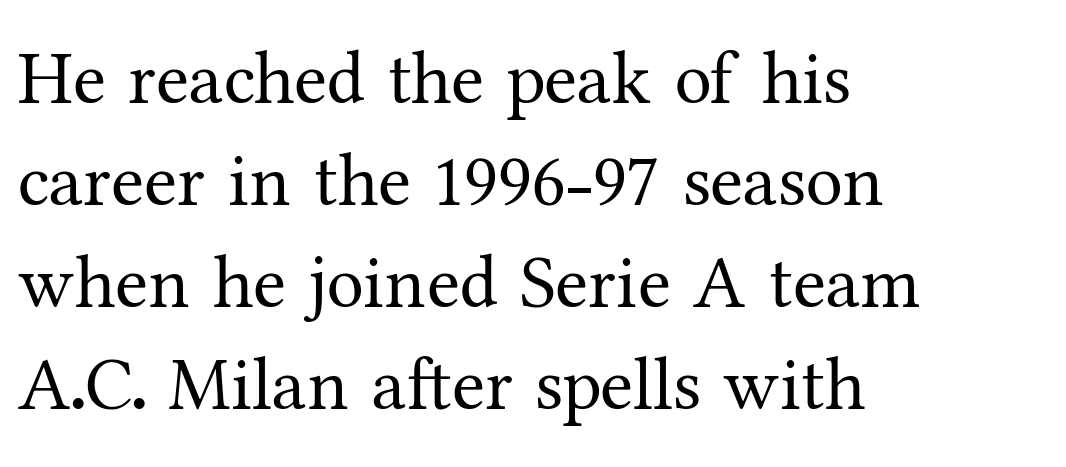
{"serif": "yes", "italic": "no", "bold": "no", "weight": "regular", "width": "normal", "stroke_contrast": "medium", "x_height": "medium", "monospaced": "no", "underline": "no", "align": "left", "line_spacing": "normal", "line_spacing_ratio": 1.36, "letter_spacing": "normal", "letter_spacing_em": 0.0, "glyph_px": 75}
